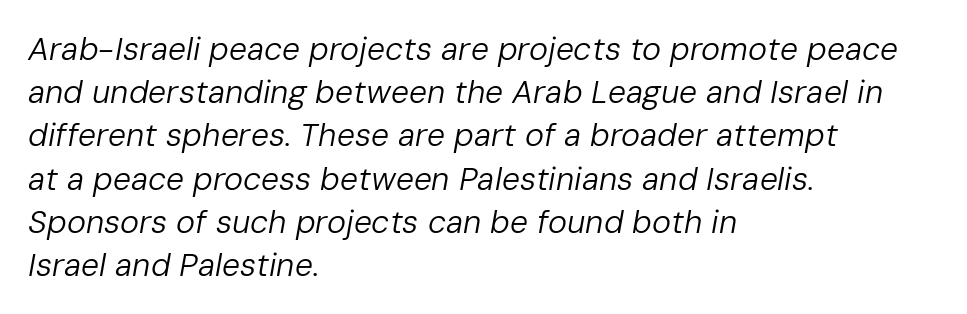
The image shows 32 px regular-weight type, italic (leaning right); set left-aligned, normal line spacing (1.35x), normal letter spacing, not underlined; low stroke contrast and a medium x-height.
